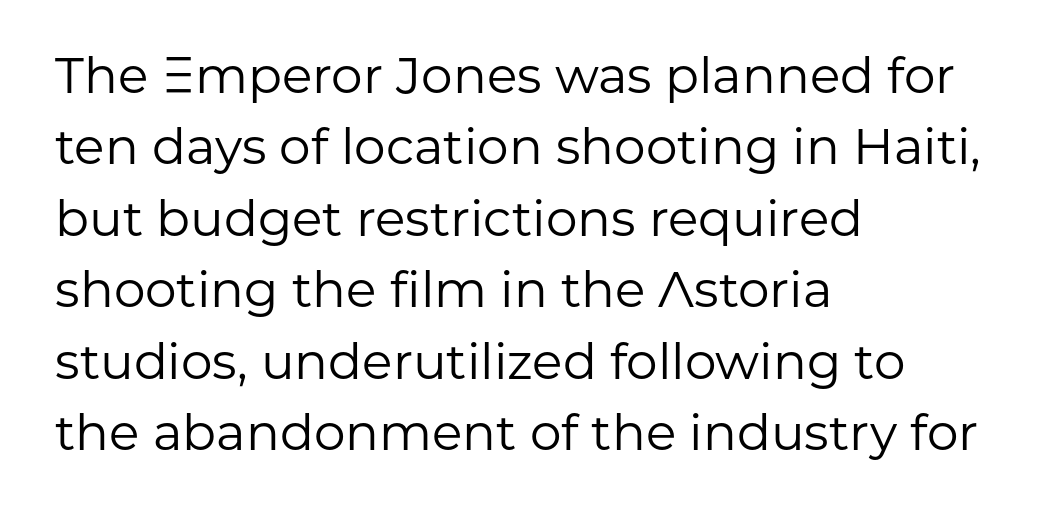
Q: Is the text bold? A: No.
Q: Is the text italic (slanted)? A: No, it is upright.
Q: Is the typeface a serif or a sans-serif typeface? A: Sans-serif.
Q: Is the text underlined? A: No.
Q: How is the paragraph aligned? A: Left-aligned.
Q: Is the spacing between letters normal or unusually wide? A: Normal.
Q: Is the spacing between lines tight, normal or loose? A: Normal.
Q: Width (condensed, normal, or wide)? A: Normal.
Q: Stroke contrast? A: Low.
Q: x-height? A: Medium.
Q: Monospaced? A: No.
